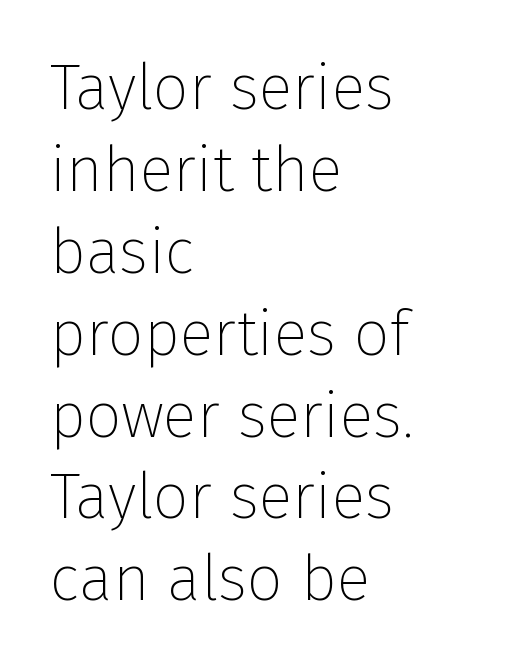
The image shows 63 px thin sans-serif type, upright; set left-aligned, normal line spacing (1.3x), normal letter spacing, not underlined; low stroke contrast and a medium x-height.
